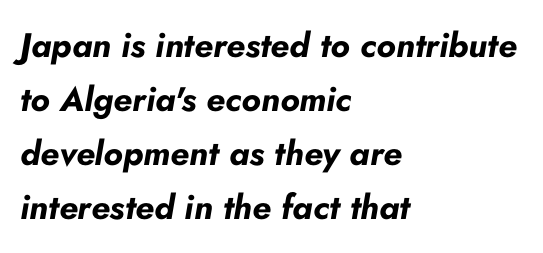
Q: Is the text bold? A: Yes.
Q: Is the text italic (slanted)? A: Yes, it leans right by about 10 degrees.
Q: Is the text underlined? A: No.
Q: How is the paragraph aligned? A: Left-aligned.
Q: Is the spacing between letters normal or unusually wide? A: Normal.
Q: Is the spacing between lines tight, normal or loose? A: Normal.
Q: Width (condensed, normal, or wide)? A: Normal.
Q: Stroke contrast? A: Low.
Q: x-height? A: Small.
Q: Monospaced? A: No.
